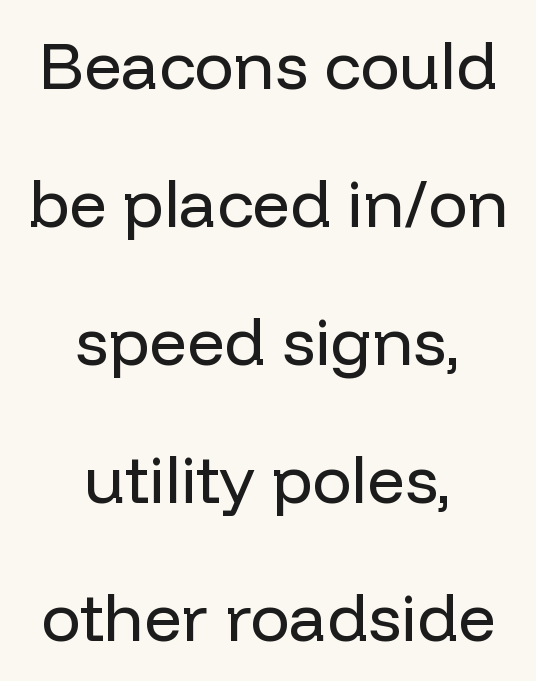
Q: Is the text bold? A: No.
Q: Is the text italic (slanted)? A: No, it is upright.
Q: Is the typeface a serif or a sans-serif typeface? A: Sans-serif.
Q: Is the text underlined? A: No.
Q: How is the paragraph aligned? A: Centered.
Q: Is the spacing between letters normal or unusually wide? A: Normal.
Q: Is the spacing between lines tight, normal or loose? A: Loose.
Q: Width (condensed, normal, or wide)? A: Normal.
Q: Stroke contrast? A: Low.
Q: x-height? A: Medium.
Q: Monospaced? A: No.
